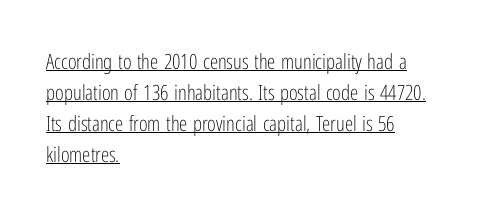
The image shows 21 px text type, upright; set left-aligned, normal line spacing (1.47x), normal letter spacing, underlined.
